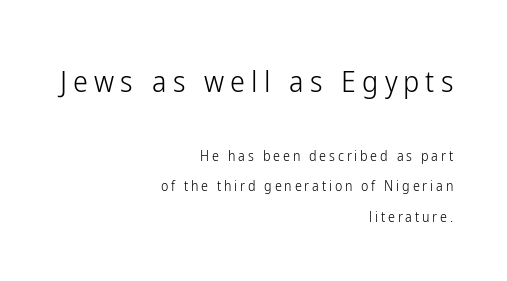
The image shows 30 px light, condensed sans-serif type, upright; set right-aligned, loose line spacing (2.17x), unusually wide letter spacing (+0.2 em), not underlined; the first (top) block is 2.14x larger; low stroke contrast and a medium x-height.
